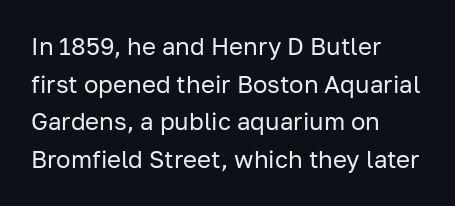
Q: Is the text bold? A: No.
Q: Is the text italic (slanted)? A: No, it is upright.
Q: Is the text underlined? A: No.
Q: How is the paragraph aligned? A: Left-aligned.
Q: Is the spacing between letters normal or unusually wide? A: Normal.
Q: Is the spacing between lines tight, normal or loose? A: Normal.
